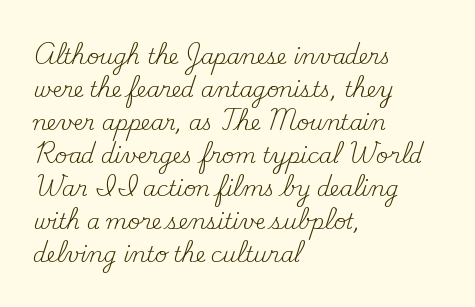
Q: Is the text bold? A: No.
Q: Is the text italic (slanted)? A: Yes.
Q: Is the text underlined? A: No.
Q: How is the paragraph aligned? A: Left-aligned.
Q: Is the spacing between letters normal or unusually wide? A: Normal.
Q: Is the spacing between lines tight, normal or loose? A: Normal.
